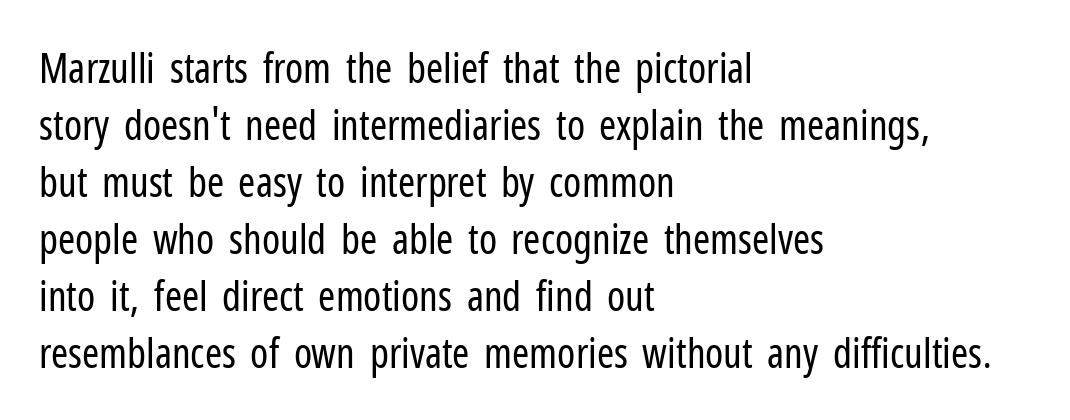
The paragraph has a hard left edge and a soft right edge. The face used here is rendered with its standard letterfit. No feet cap the strokes, marking this as sans-serif type. Vertical spacing — default.
